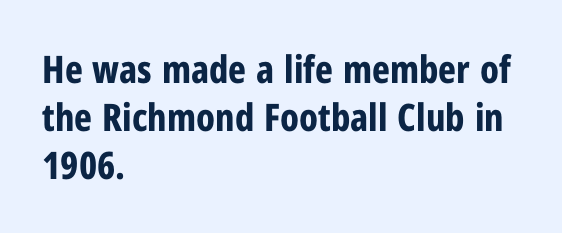
{"serif": "no", "italic": "no", "bold": "yes", "weight": "bold", "width": "condensed", "stroke_contrast": "low", "x_height": "medium", "monospaced": "no", "underline": "no", "align": "left", "line_spacing": "normal", "line_spacing_ratio": 1.26, "letter_spacing": "normal", "letter_spacing_em": 0.0, "glyph_px": 38}
